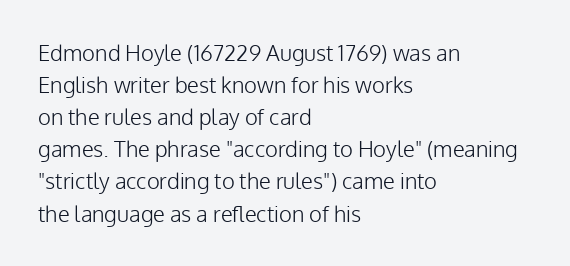
Q: Is the text bold? A: No.
Q: Is the text italic (slanted)? A: No, it is upright.
Q: Is the text underlined? A: No.
Q: How is the paragraph aligned? A: Left-aligned.
Q: Is the spacing between letters normal or unusually wide? A: Normal.
Q: Is the spacing between lines tight, normal or loose? A: Normal.
